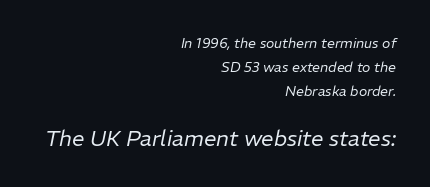
{"italic": "yes", "lean": "right", "slant_degrees": 11, "bold": "no", "underline": "no", "align": "right", "line_spacing_ratio": 1.73, "letter_spacing": "normal", "letter_spacing_em": 0.0, "larger_block": "second", "size_ratio": 1.57, "glyph_px": 22}
